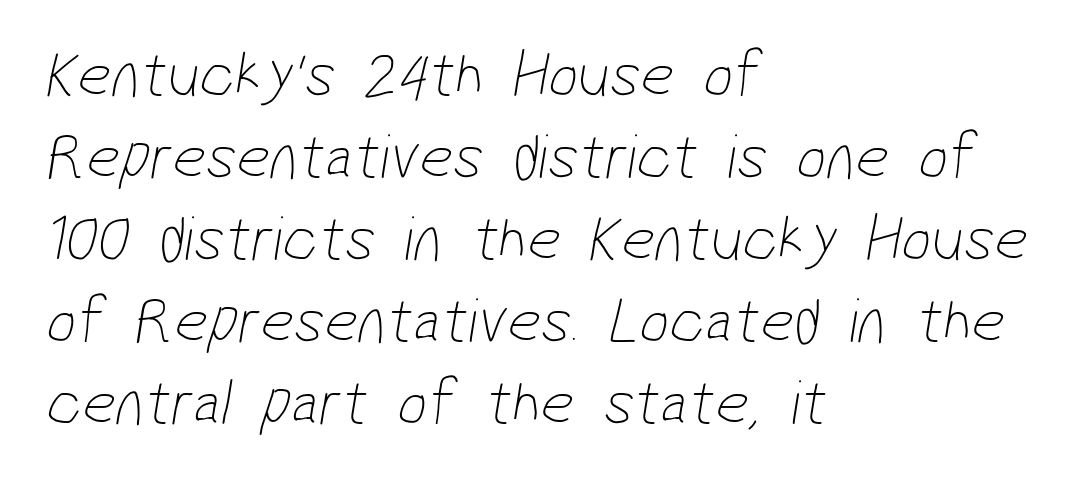
The image shows 65 px thin, condensed sans-serif type; set left-aligned, normal line spacing (1.26x), normal letter spacing, not underlined; low stroke contrast and a medium x-height.
